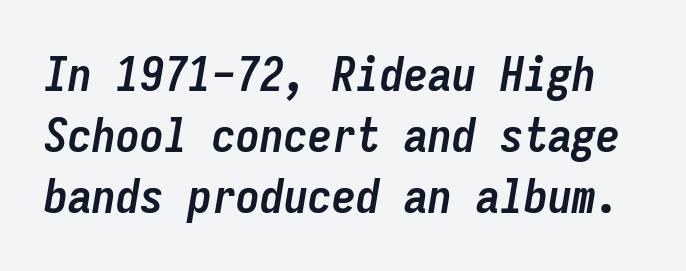
{"italic": "yes", "lean": "right", "slant_degrees": 9, "bold": "yes", "weight": "semibold", "width": "condensed", "stroke_contrast": "low", "x_height": "medium", "monospaced": "yes", "underline": "no", "line_spacing": "normal", "line_spacing_ratio": 1.27, "letter_spacing": "normal", "letter_spacing_em": 0.0, "glyph_px": 48}
